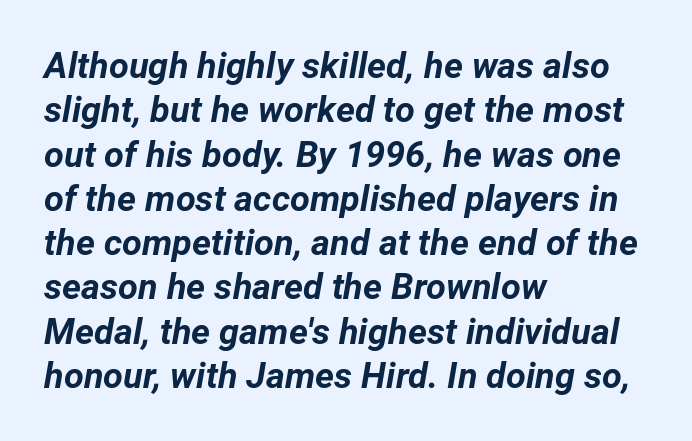
Q: Is the text bold? A: Yes.
Q: Is the text italic (slanted)? A: Yes, it leans right by about 12 degrees.
Q: Is the text underlined? A: No.
Q: How is the paragraph aligned? A: Left-aligned.
Q: Is the spacing between letters normal or unusually wide? A: Normal.
Q: Width (condensed, normal, or wide)? A: Normal.
Q: Stroke contrast? A: Low.
Q: x-height? A: Medium.
Q: Monospaced? A: No.
